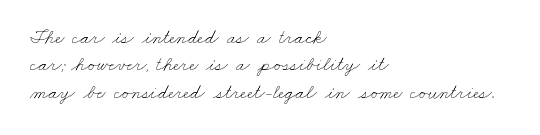
{"bold": "no", "underline": "no", "align": "left", "line_spacing": "normal", "line_spacing_ratio": 1.37, "letter_spacing": "normal", "letter_spacing_em": 0.0, "glyph_px": 20}
